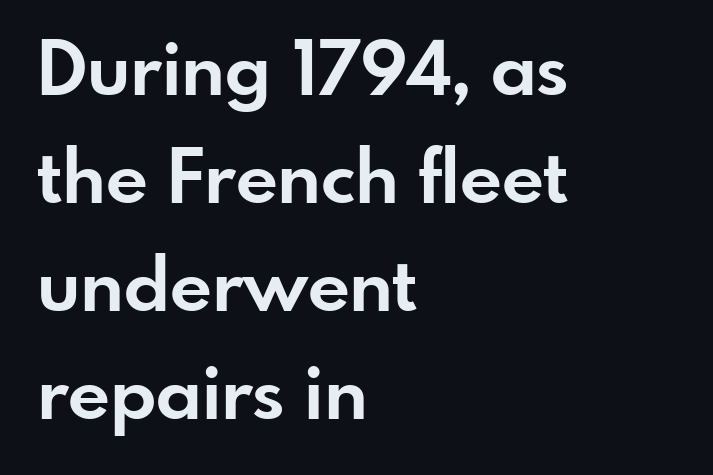
The compositor pushed each line to the left boundary. The letters sit at their default tracking, neither squeezed nor spread. Proportional: the letters do not fall into vertical columns. On the weight axis this lands at bold, roughly 700.
